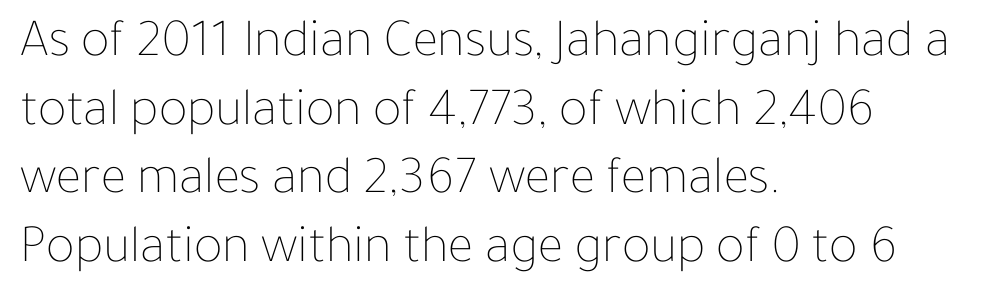
{"italic": "no", "bold": "no", "weight": "thin", "width": "normal", "stroke_contrast": "low", "x_height": "medium", "monospaced": "no", "underline": "no", "align": "left", "line_spacing": "normal", "line_spacing_ratio": 1.27, "letter_spacing": "normal", "letter_spacing_em": 0.0, "glyph_px": 54}
